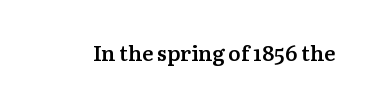
{"italic": "no", "bold": "semi", "underline": "no", "letter_spacing": "normal", "letter_spacing_em": 0.0, "glyph_px": 21}
